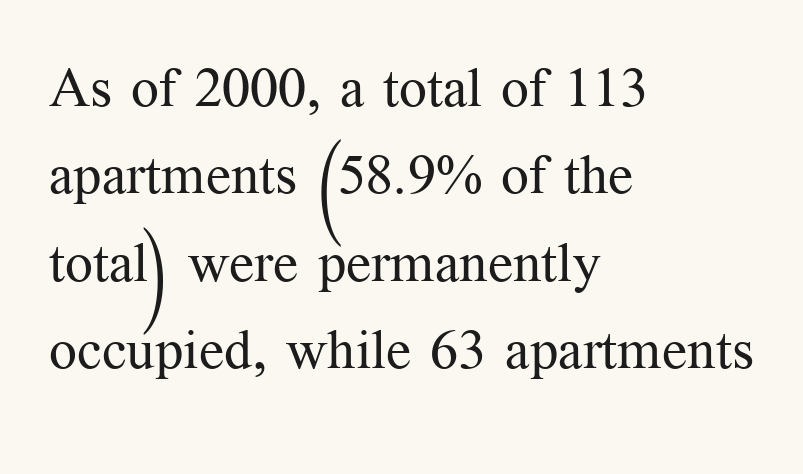
Q: Is the text bold? A: No.
Q: Is the text italic (slanted)? A: No, it is upright.
Q: Is the typeface a serif or a sans-serif typeface? A: Serif.
Q: Is the text underlined? A: No.
Q: How is the paragraph aligned? A: Left-aligned.
Q: Is the spacing between letters normal or unusually wide? A: Normal.
Q: Is the spacing between lines tight, normal or loose? A: Normal.
Q: Width (condensed, normal, or wide)? A: Normal.
Q: Stroke contrast? A: Medium.
Q: x-height? A: Medium.
Q: Monospaced? A: No.
